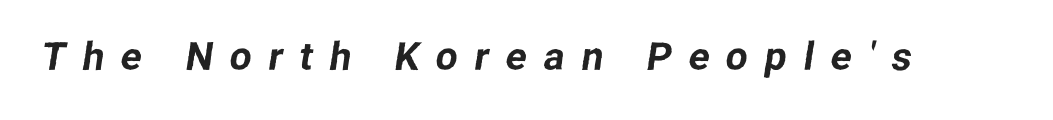
The image shows 39 px sans-serif type; set unusually wide letter spacing (+0.43 em), not underlined; low stroke contrast and a medium x-height.
